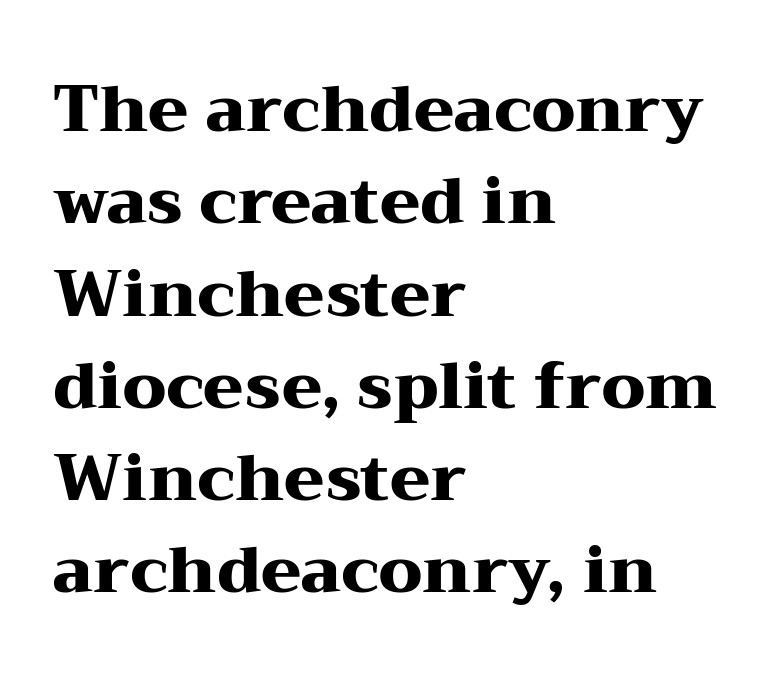
Q: Is the text bold? A: Yes.
Q: Is the text italic (slanted)? A: No, it is upright.
Q: Is the typeface a serif or a sans-serif typeface? A: Serif.
Q: Is the text underlined? A: No.
Q: How is the paragraph aligned? A: Left-aligned.
Q: Is the spacing between letters normal or unusually wide? A: Normal.
Q: Is the spacing between lines tight, normal or loose? A: Normal.
Q: Width (condensed, normal, or wide)? A: Wide.
Q: Stroke contrast? A: Medium.
Q: x-height? A: Medium.
Q: Monospaced? A: No.
